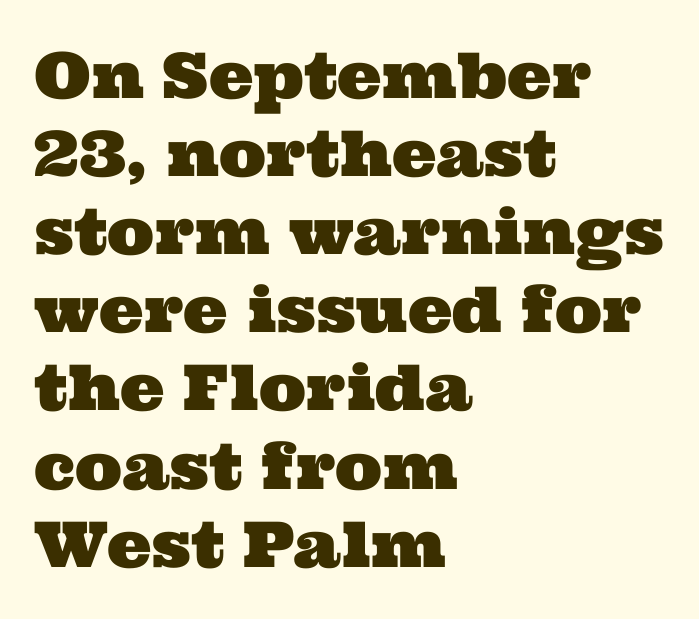
Q: Is the typeface a serif or a sans-serif typeface? A: Serif.
Q: Is the text underlined? A: No.
Q: How is the paragraph aligned? A: Left-aligned.
Q: Is the spacing between letters normal or unusually wide? A: Normal.
Q: Width (condensed, normal, or wide)? A: Wide.
Q: Stroke contrast? A: Medium.
Q: x-height? A: Medium.
Q: Monospaced? A: No.
